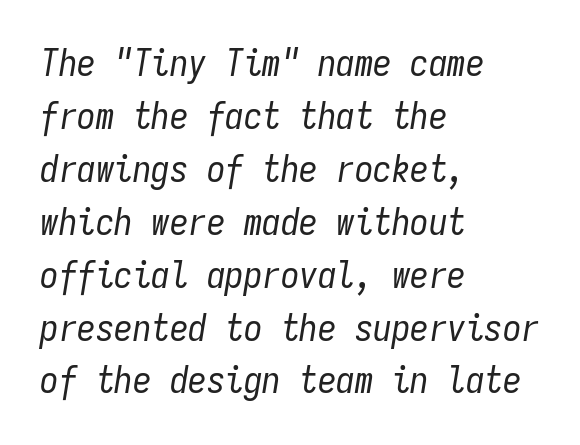
Q: Is the text bold? A: No.
Q: Is the text italic (slanted)? A: Yes, it leans right by about 9 degrees.
Q: Is the text underlined? A: No.
Q: How is the paragraph aligned? A: Left-aligned.
Q: Is the spacing between letters normal or unusually wide? A: Normal.
Q: Is the spacing between lines tight, normal or loose? A: Normal.
Q: Width (condensed, normal, or wide)? A: Condensed.
Q: Stroke contrast? A: Low.
Q: x-height? A: Medium.
Q: Monospaced? A: Yes.
